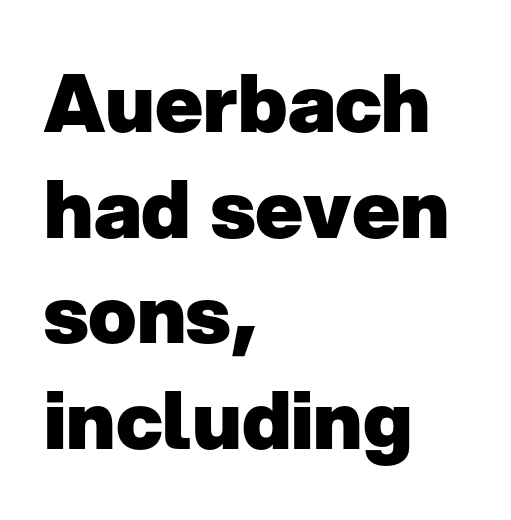
{"serif": "no", "italic": "no", "bold": "yes", "weight": "heavy", "width": "normal", "stroke_contrast": "low", "x_height": "medium", "monospaced": "no", "underline": "no", "align": "left", "line_spacing": "normal", "line_spacing_ratio": 1.32, "letter_spacing": "normal", "letter_spacing_em": 0.0, "glyph_px": 80}
